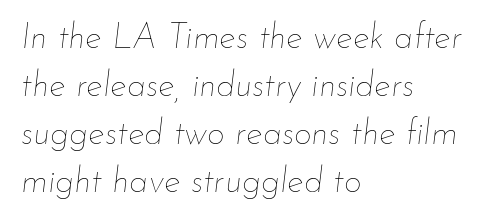
Short note: letters normally spaced. Line beginnings align vertically; line endings do not. These lines are rendered in a variable-pitch font. Slant detected: the letters are inclined. If you measured baseline to baseline, you'd find a middling distance. The space directly below the letters is spotless.
